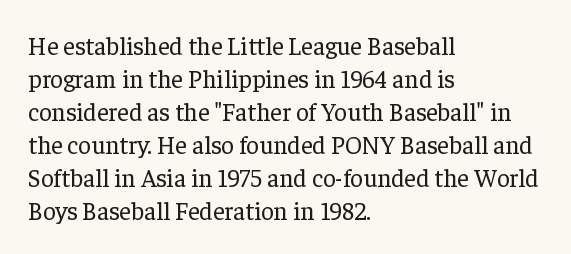
The image shows 25 px text type, upright; set left-aligned, normal line spacing (1.32x), normal letter spacing, not underlined.
